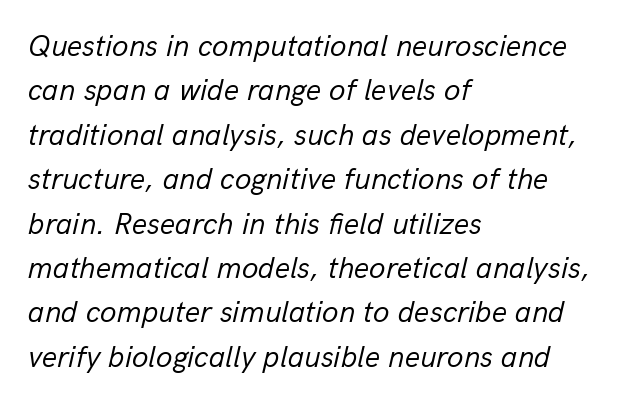
Compared with typical body copy, the letter spacing here is the same. A quiet, ordinary-to-light weight characterises the typeface. Every row of glyphs begins at an identical x-position on the left. Quick note: italic. Looks like regular typesetting: each glyph gets only the width it needs. This sample keeps an unexceptional amount of space between lines.
